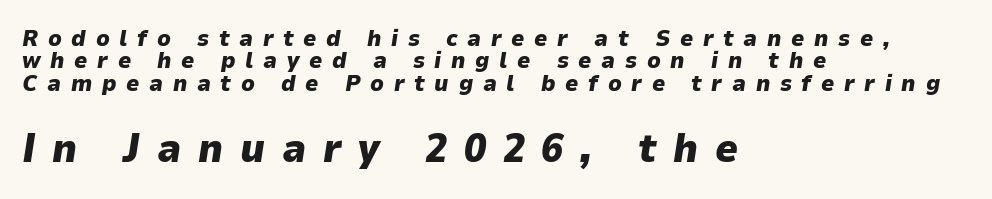
Q: Is the text bold? A: Yes.
Q: Is the text italic (slanted)? A: Yes, it leans right by about 9 degrees.
Q: Is the text underlined? A: No.
Q: How is the paragraph aligned? A: Left-aligned.
Q: Is the spacing between letters normal or unusually wide? A: Unusually wide.
Q: Is the spacing between lines tight, normal or loose? A: Tight.
Q: Which block of text is set in a larger size, the first (top) or the second (bottom)? A: The second (bottom) one.
Q: Width (condensed, normal, or wide)? A: Normal.
Q: Stroke contrast? A: Low.
Q: x-height? A: Medium.
Q: Monospaced? A: No.
